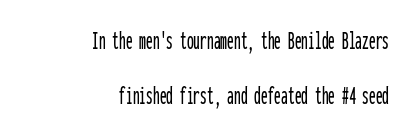
{"italic": "no", "underline": "no", "align": "right", "line_spacing": "loose", "line_spacing_ratio": 2.03, "letter_spacing": "normal", "letter_spacing_em": 0.0, "glyph_px": 27}
